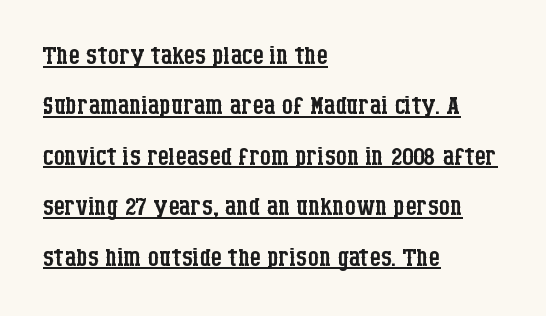
Q: Is the text bold? A: No.
Q: Is the text italic (slanted)? A: No, it is upright.
Q: Is the typeface a serif or a sans-serif typeface? A: Serif.
Q: Is the text underlined? A: Yes.
Q: How is the paragraph aligned? A: Left-aligned.
Q: Is the spacing between letters normal or unusually wide? A: Normal.
Q: Is the spacing between lines tight, normal or loose? A: Normal.
Q: Width (condensed, normal, or wide)? A: Condensed.
Q: Stroke contrast? A: Low.
Q: x-height? A: Large.
Q: Monospaced? A: No.
